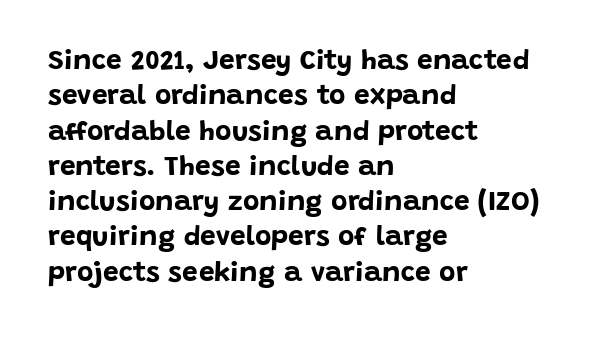
{"serif": "no", "italic": "no", "bold": "yes", "weight": "bold", "width": "normal", "stroke_contrast": "low", "x_height": "large", "monospaced": "no", "underline": "no", "align": "left", "line_spacing": "normal", "line_spacing_ratio": 1.26, "letter_spacing": "normal", "letter_spacing_em": 0.0, "glyph_px": 28}
